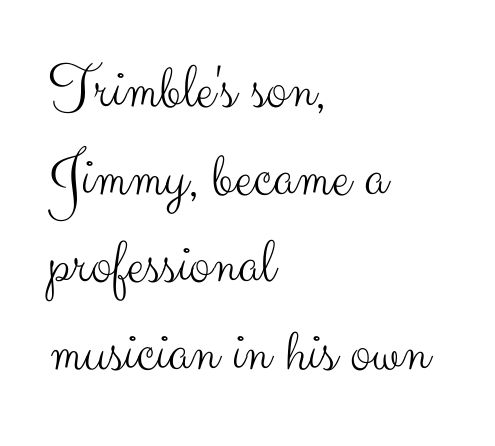
The image shows 64 px light sans-serif type; set left-aligned, normal line spacing (1.37x), normal letter spacing, not underlined; medium stroke contrast and a small x-height.
